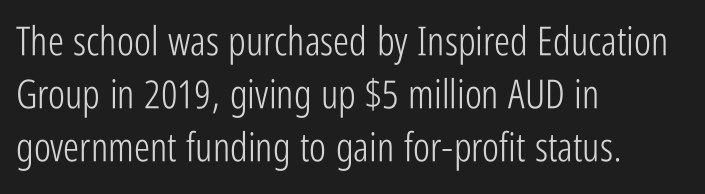
The image shows 40 px light, condensed sans-serif type, upright; set left-aligned, normal line spacing (1.33x), normal letter spacing, not underlined; low stroke contrast and a medium x-height.
